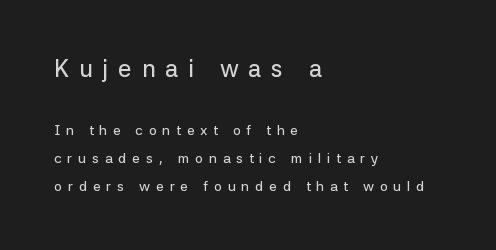
Q: Is the text italic (slanted)? A: No, it is upright.
Q: Is the text underlined? A: No.
Q: How is the paragraph aligned? A: Left-aligned.
Q: Is the spacing between letters normal or unusually wide? A: Unusually wide.
Q: Is the spacing between lines tight, normal or loose? A: Loose.
Q: Which block of text is set in a larger size, the first (top) or the second (bottom)? A: The first (top) one.
